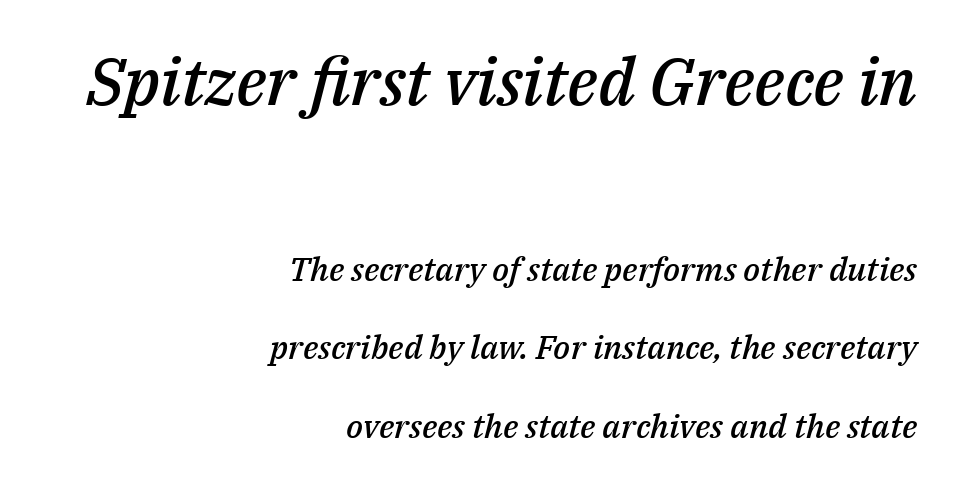
The image shows 66 px semibold type, italic (leaning right); set right-aligned, loose line spacing (2.38x), normal letter spacing, not underlined; the first (top) block is 2.0x larger; medium stroke contrast and a medium x-height.
